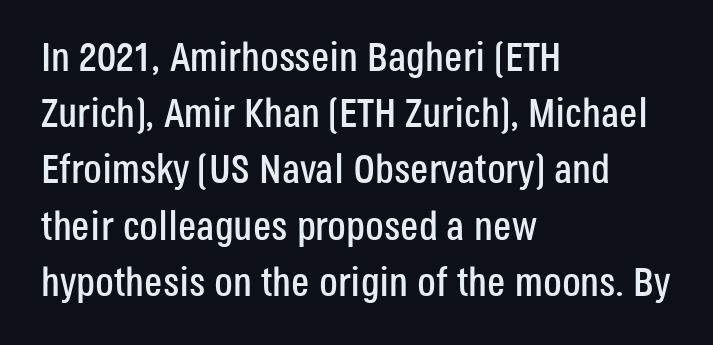
The image shows 41 px condensed sans-serif type, upright; set left-aligned, normal line spacing (1.37x), normal letter spacing, not underlined; low stroke contrast and a large x-height.
